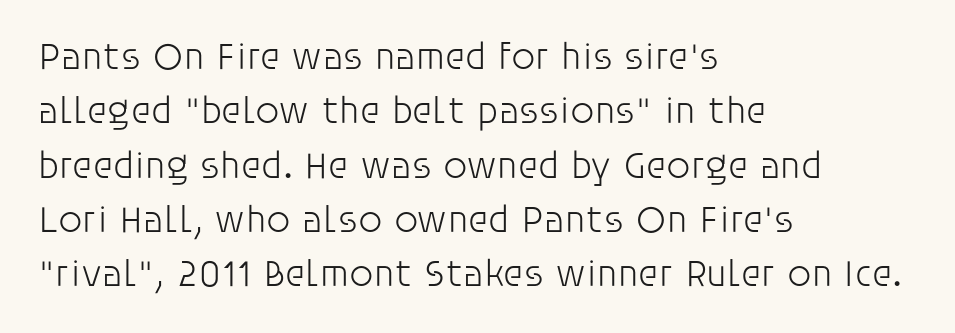
This sample uses plain, unmodified letter spacing. The type sits square on the baseline with zero lean. The face used here is proportionally spaced, like ordinary book or web type. Weight: not bold — regular or lighter.
